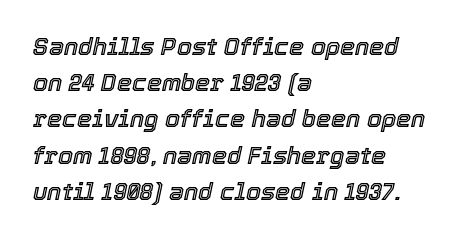
{"italic": "yes", "lean": "right", "slant_degrees": 12, "underline": "no", "align": "left", "line_spacing": "normal", "line_spacing_ratio": 1.51, "letter_spacing": "normal", "letter_spacing_em": 0.0, "glyph_px": 24}
